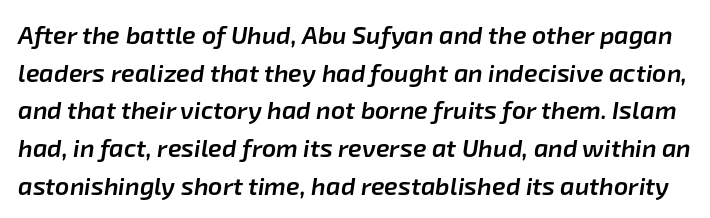
The image shows 25 px text type, italic (leaning right); set normal line spacing (1.51x), normal letter spacing, not underlined.
